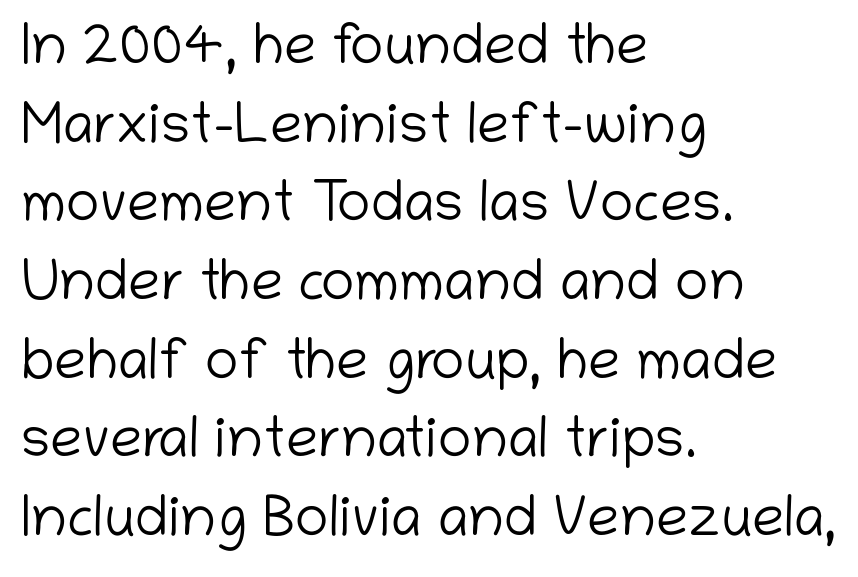
Q: Is the text bold? A: No.
Q: Is the text italic (slanted)? A: No, it is upright.
Q: Is the typeface a serif or a sans-serif typeface? A: Sans-serif.
Q: Is the text underlined? A: No.
Q: How is the paragraph aligned? A: Left-aligned.
Q: Is the spacing between letters normal or unusually wide? A: Normal.
Q: Is the spacing between lines tight, normal or loose? A: Normal.
Q: Width (condensed, normal, or wide)? A: Normal.
Q: Stroke contrast? A: Low.
Q: x-height? A: Medium.
Q: Monospaced? A: No.
